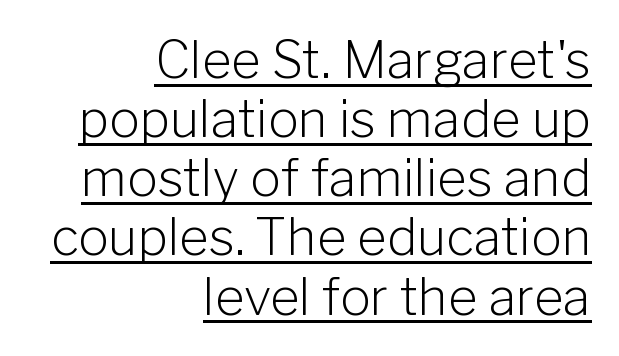
The image shows 51 px light sans-serif type, upright; set right-aligned, line spacing 1.16x, normal letter spacing, underlined; low stroke contrast and a medium x-height.
